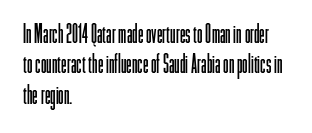
Nope, not italic — everything's standing straight. Only glyphs here, with clear space below each row. Leftover space on each line is placed entirely after the last word. The gaps between neighbouring characters are ordinary and unremarkable. A light-to-regular cut is what we see here.
